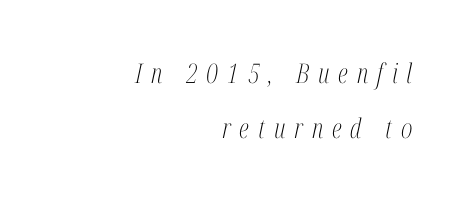
{"italic": "yes", "lean": "right", "slant_degrees": 12, "bold": "no", "underline": "no", "align": "right", "line_spacing": "loose", "line_spacing_ratio": 2.02, "letter_spacing": "wide", "letter_spacing_em": 0.33, "glyph_px": 27}
